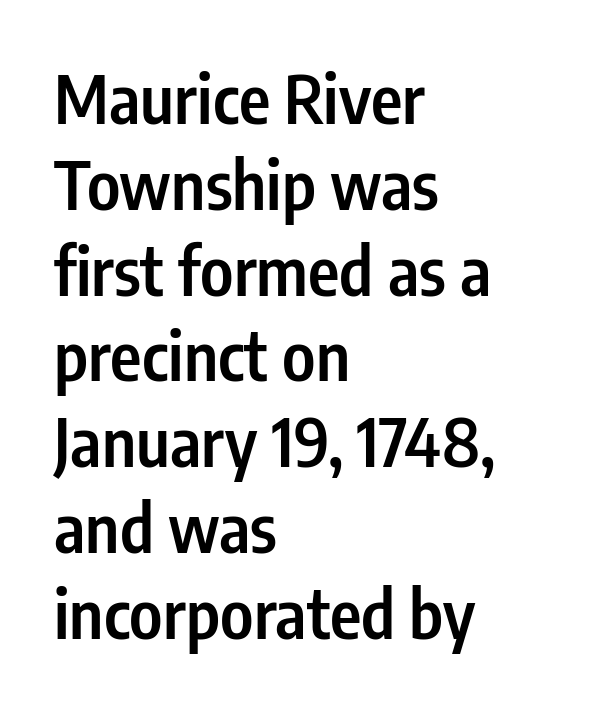
{"serif": "no", "italic": "no", "bold": "semi", "weight": "semibold", "width": "condensed", "stroke_contrast": "low", "x_height": "medium", "monospaced": "no", "underline": "no", "align": "left", "line_spacing": "normal", "line_spacing_ratio": 1.28, "letter_spacing": "normal", "letter_spacing_em": 0.0, "glyph_px": 67}
